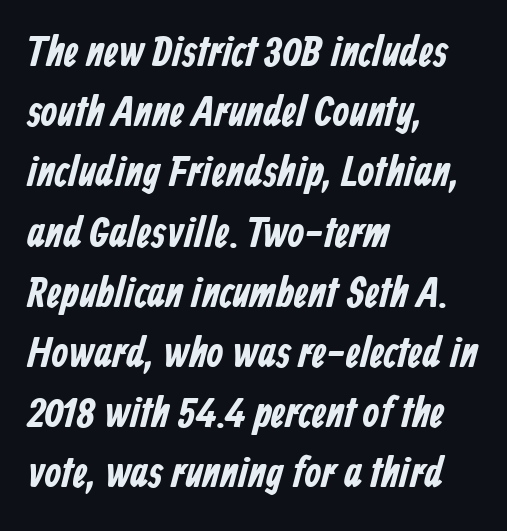
{"serif": "no", "bold": "yes", "weight": "bold", "width": "condensed", "stroke_contrast": "low", "x_height": "medium", "monospaced": "no", "underline": "no", "align": "left", "line_spacing": "normal", "line_spacing_ratio": 1.4, "letter_spacing": "normal", "letter_spacing_em": 0.0, "glyph_px": 43}
